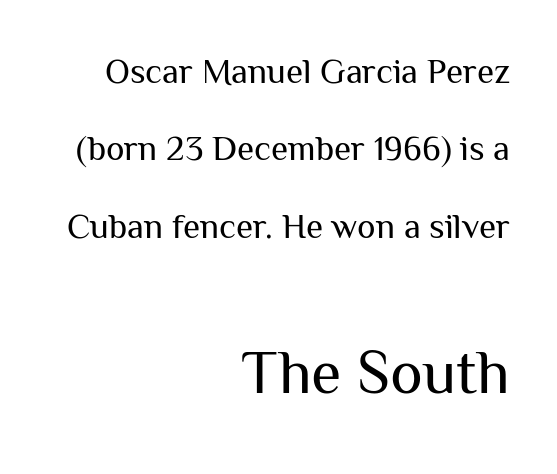
Note the varied advance widths — an 'i' is clearly narrower than an 'm'. Look at the tracking — it's just the regular setting, nothing added. Interline gaps are noticeably wide in this sample. Only glyphs here, with clear space below each row. Character size in the trailing block exceeds that of the leading block. I'd call this a sans setting — the letters go barefoot.
